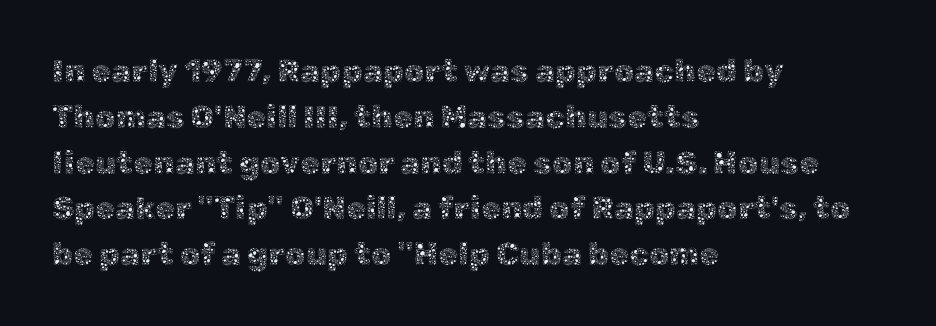
Varying glyph widths throughout — classic text-font behaviour. Designer's note — italics off, roman on. These lines keep a tight, regular rhythm from letter to letter. The strip under each line holds only bare page. The letters look calm and open, with moderate or lighter stems. Leading matches the norm, producing a regular column.
